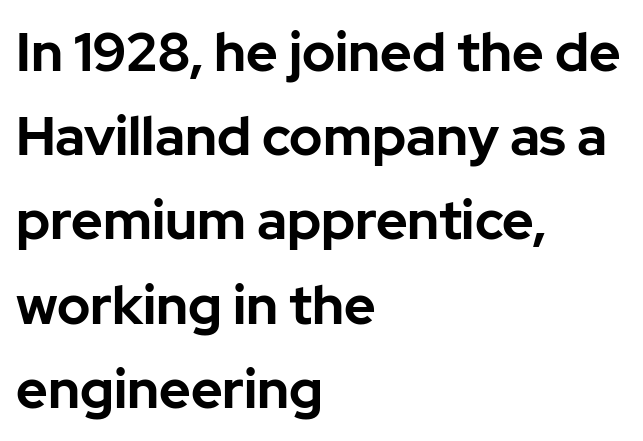
Are there feet on the stems? There aren't — it's a sans. The ragged edge is on the right, which tells us the setting is flush left. Nope, not italic — everything's standing straight. The space between consecutive lines is moderate. Glyph-to-glyph distance matches everyday printed text.
